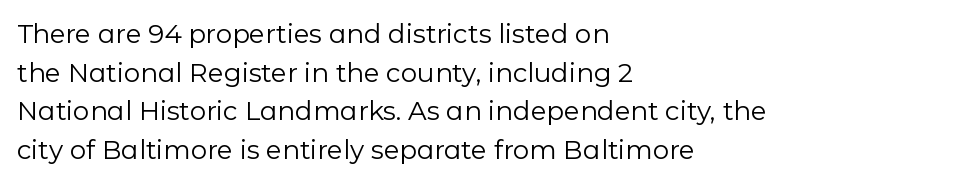
{"italic": "no", "bold": "no", "underline": "no", "align": "left", "line_spacing": "normal", "line_spacing_ratio": 1.49, "letter_spacing": "normal", "letter_spacing_em": 0.0, "glyph_px": 26}
